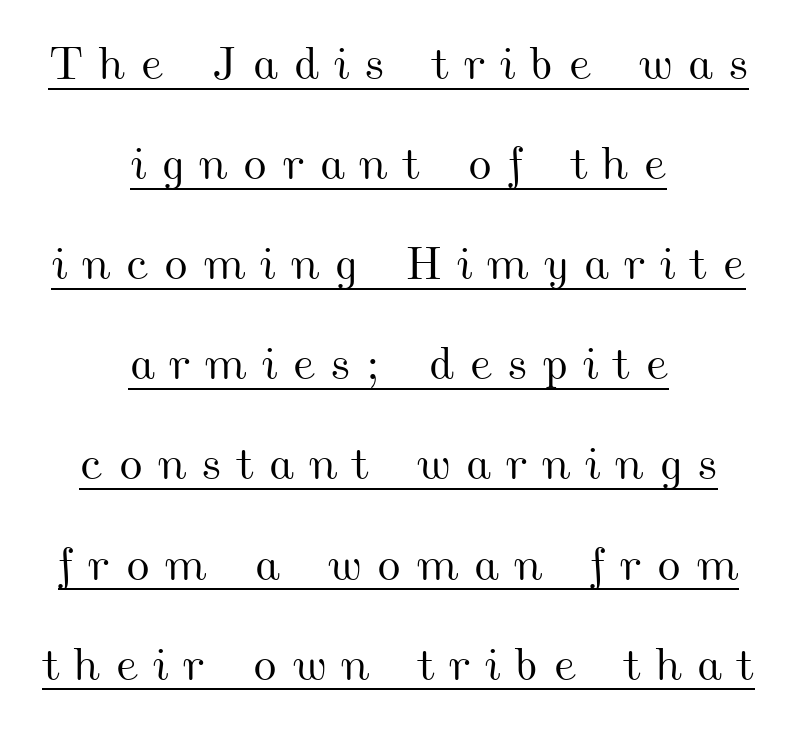
The image shows 47 px wide type; set centered, loose line spacing (2.13x), unusually wide letter spacing (+0.31 em), underlined; medium stroke contrast and a small x-height.
